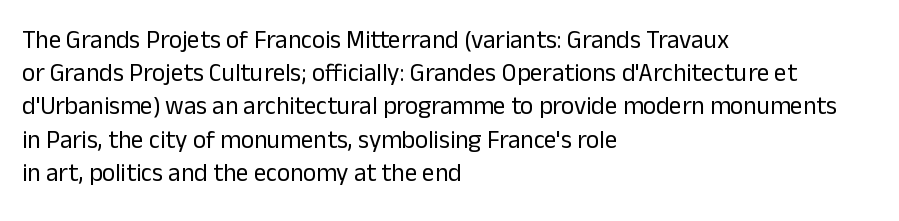
The image shows 25 px text type, upright; set left-aligned, normal line spacing (1.33x), normal letter spacing, not underlined.
